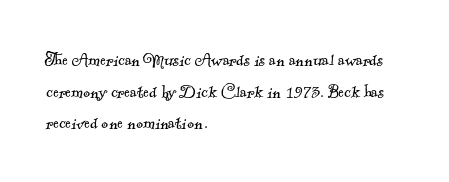
Is the stroke heavy? The answer is a plain regular-or-lighter. A bare baseline throughout the passage. The rows are spaced the way most documents space them. Leftover space on each line is placed entirely after the last word.
